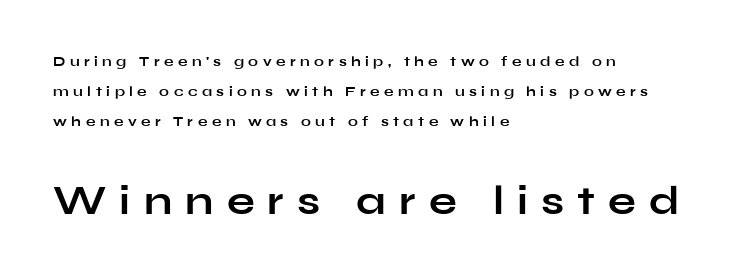
No feet cap the strokes, marking this as sans-serif type. Any mark beneath the type? The region is blank. Notice the wide empty band between every row — that's loose leading. Reading top to bottom, the characters get bigger at the block break.
